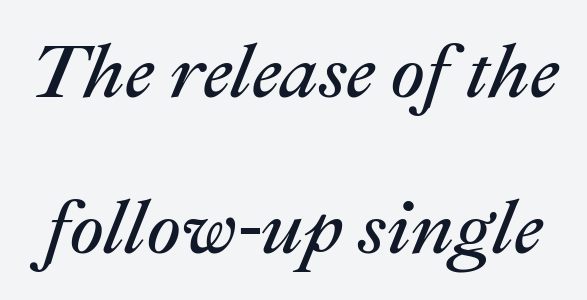
The image shows 77 px regular-weight type, italic (leaning right); set loose line spacing (2.02x), normal letter spacing, not underlined; medium stroke contrast and a medium x-height.
